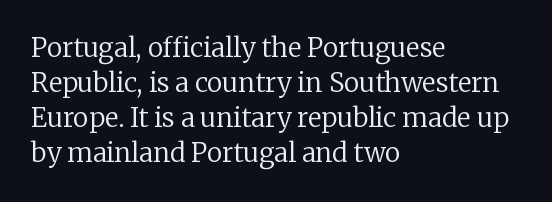
The image shows 26 px text type, upright; set left-aligned, normal line spacing (1.35x), normal letter spacing, not underlined.
